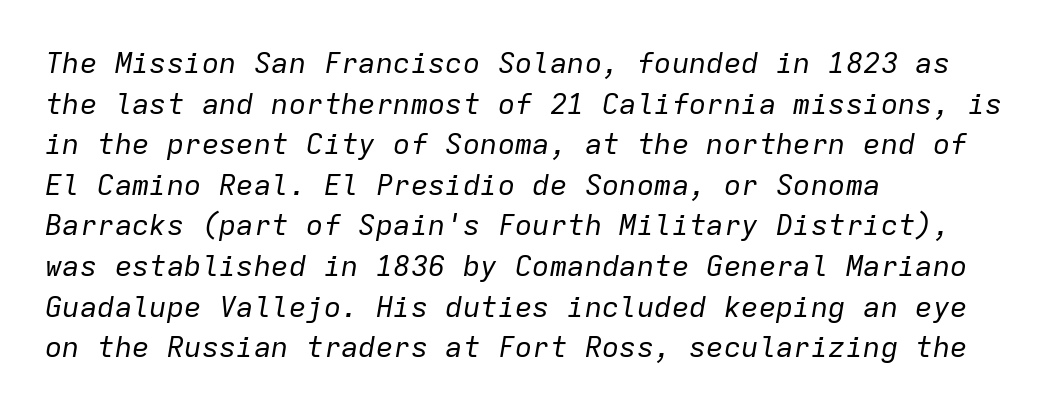
{"italic": "yes", "lean": "right", "slant_degrees": 9, "bold": "no", "weight": "regular", "width": "normal", "stroke_contrast": "low", "x_height": "medium", "monospaced": "yes", "underline": "no", "align": "left", "line_spacing": "normal", "line_spacing_ratio": 1.4, "letter_spacing": "normal", "letter_spacing_em": 0.0, "glyph_px": 29}
